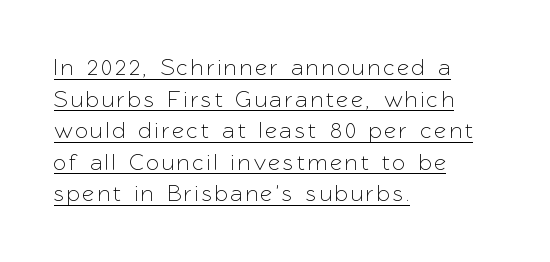
One-word summary of the alignment: left. Normally led — the rows are evenly, conventionally spaced. This rendering features underlined lettering. No italicization has been applied; the sample stays upright.
